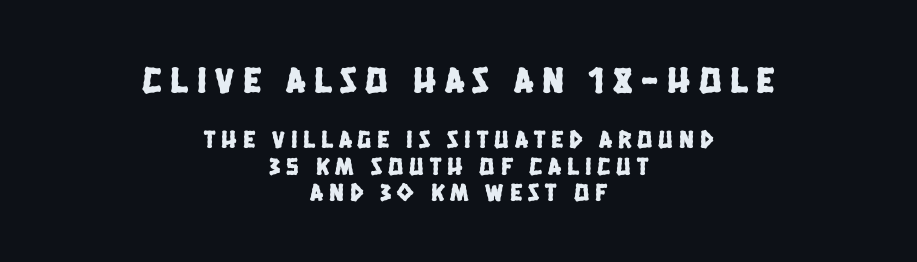
Q: Is the typeface a serif or a sans-serif typeface? A: Sans-serif.
Q: Is the text underlined? A: No.
Q: How is the paragraph aligned? A: Centered.
Q: Is the spacing between letters normal or unusually wide? A: Unusually wide.
Q: Is the spacing between lines tight, normal or loose? A: Tight.
Q: Which block of text is set in a larger size, the first (top) or the second (bottom)? A: The first (top) one.
Q: Width (condensed, normal, or wide)? A: Condensed.
Q: Stroke contrast? A: Low.
Q: x-height? A: Large.
Q: Monospaced? A: No.
